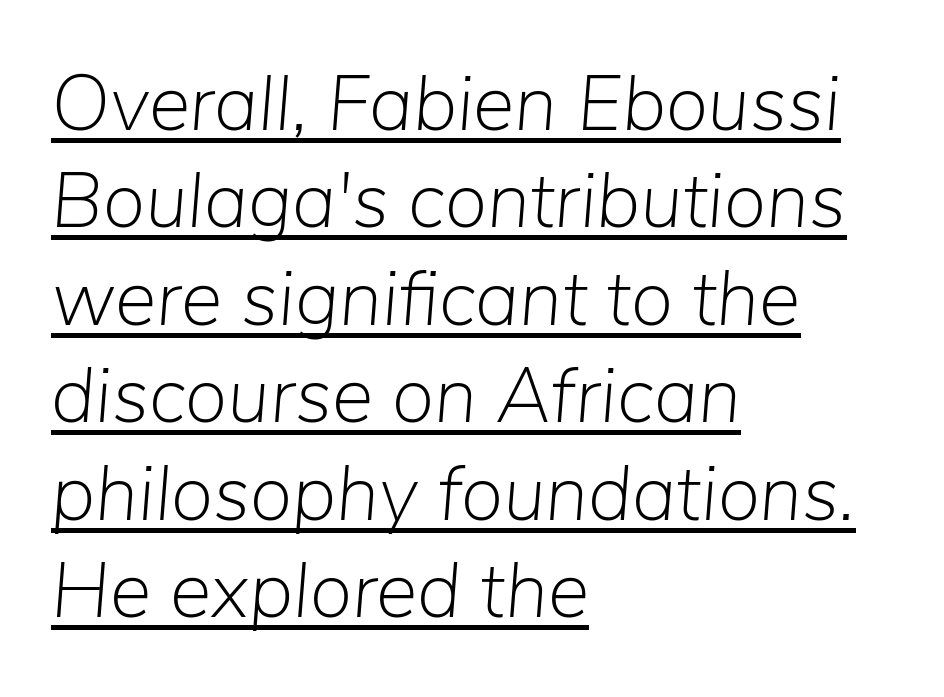
The image shows 78 px light type, italic (leaning right); set left-aligned, normal line spacing (1.25x), normal letter spacing, underlined; low stroke contrast and a medium x-height.
